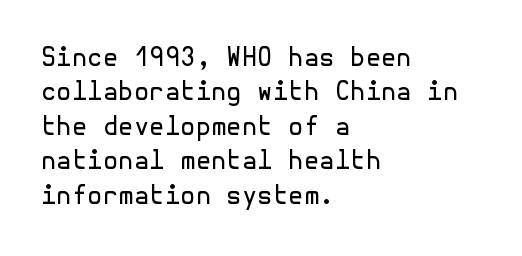
The image shows 25 px text type, upright; set left-aligned, normal line spacing (1.38x), normal letter spacing, not underlined.
